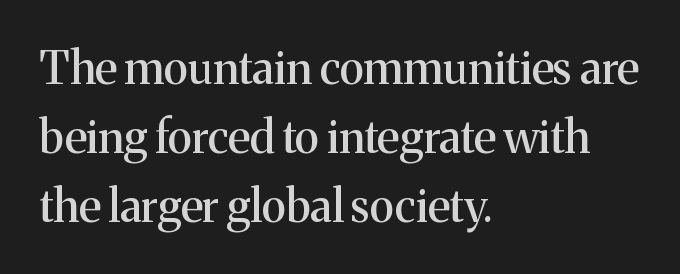
The image shows 45 px serif type, upright; set left-aligned, normal line spacing (1.53x), normal letter spacing, not underlined; medium stroke contrast and a medium x-height.
